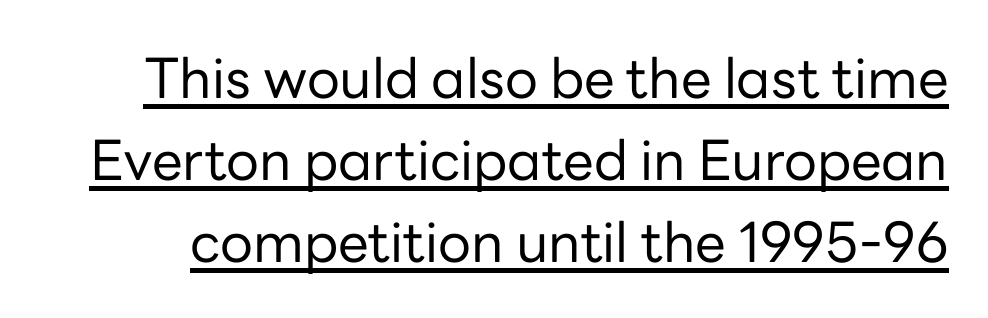
The image shows 55 px regular-weight sans-serif type, upright; set normal line spacing (1.49x), normal letter spacing, underlined; low stroke contrast and a medium x-height.
